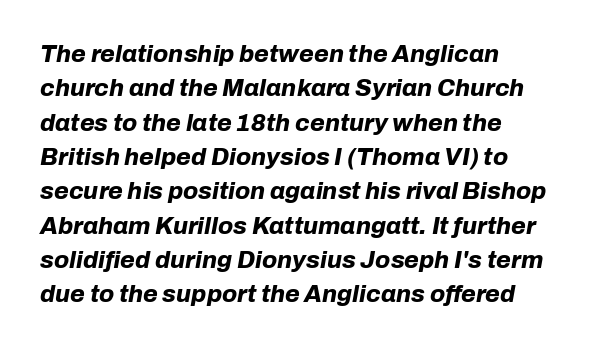
{"italic": "yes", "lean": "right", "slant_degrees": 10, "bold": "yes", "underline": "no", "align": "left", "line_spacing": "normal", "line_spacing_ratio": 1.43, "letter_spacing": "normal", "letter_spacing_em": 0.0, "glyph_px": 24}
